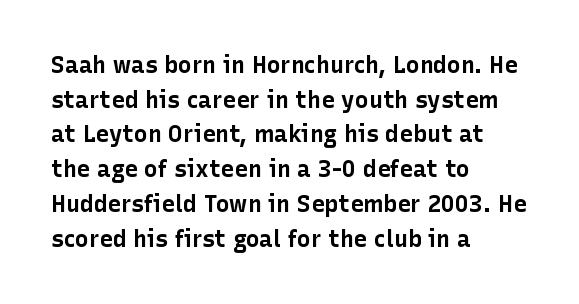
{"italic": "no", "bold": "yes", "underline": "no", "align": "left", "line_spacing": "normal", "line_spacing_ratio": 1.51, "letter_spacing": "normal", "letter_spacing_em": 0.0, "glyph_px": 23}
